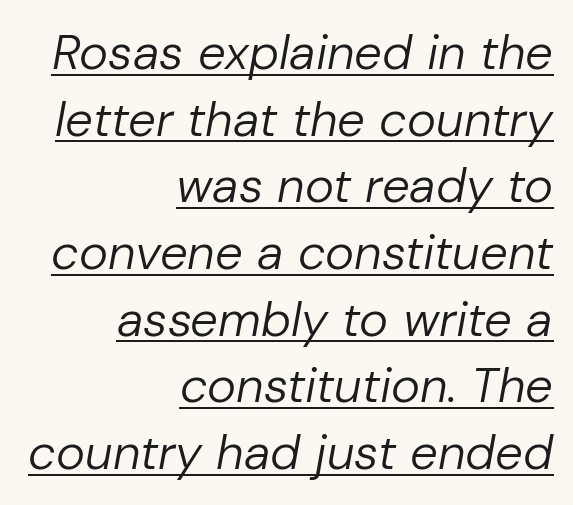
{"italic": "yes", "lean": "right", "slant_degrees": 10, "bold": "no", "weight": "regular", "width": "normal", "stroke_contrast": "low", "x_height": "medium", "monospaced": "no", "underline": "yes", "align": "right", "line_spacing": "normal", "line_spacing_ratio": 1.36, "letter_spacing": "normal", "letter_spacing_em": 0.0, "glyph_px": 49}
